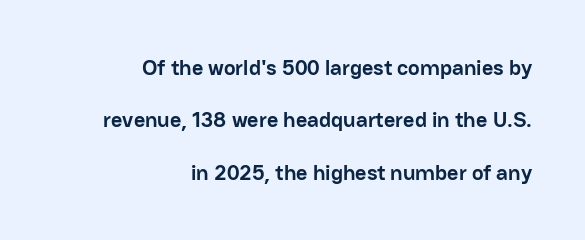
Q: Is the text bold? A: Yes.
Q: Is the text italic (slanted)? A: No, it is upright.
Q: Is the text underlined? A: No.
Q: How is the paragraph aligned? A: Right-aligned.
Q: Is the spacing between letters normal or unusually wide? A: Normal.
Q: Is the spacing between lines tight, normal or loose? A: Loose.
